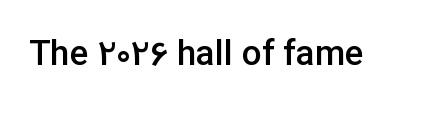
The image shows 35 px semibold sans-serif type, upright; set normal letter spacing, not underlined; low stroke contrast and a medium x-height.
